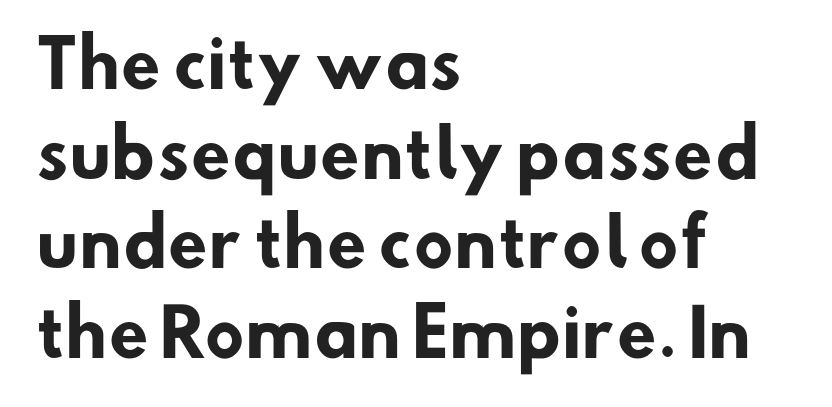
The image shows 65 px heavy sans-serif type; set left-aligned, normal line spacing (1.38x), normal letter spacing, not underlined; low stroke contrast and a small x-height.
